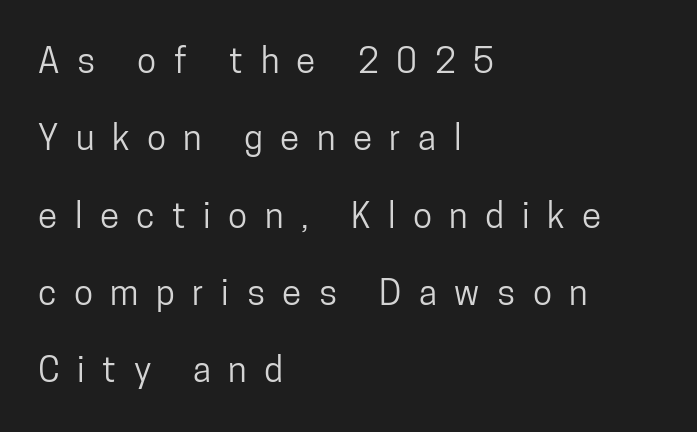
The image shows 35 px condensed sans-serif type, upright; set left-aligned, loose line spacing (2.21x), unusually wide letter spacing (+0.5 em), not underlined; low stroke contrast and a medium x-height.
